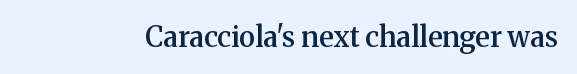
The image shows 28 px semibold serif type, upright; set normal letter spacing, not underlined; medium stroke contrast and a medium x-height.
